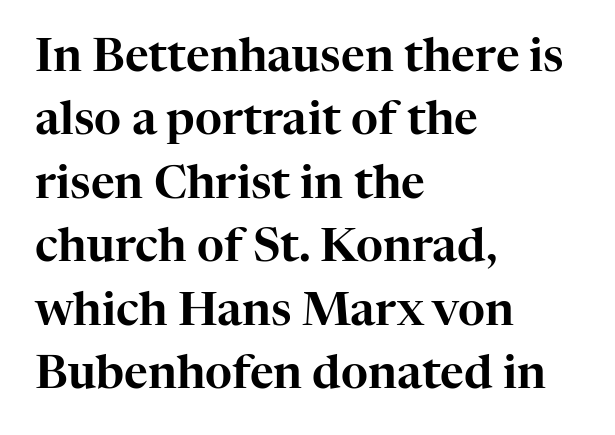
These lines sit exactly where default settings would place them. Proportional: the letters do not fall into vertical columns. Posture: upright roman. Little horizontal feet cap the strokes, marking this as serif type.
